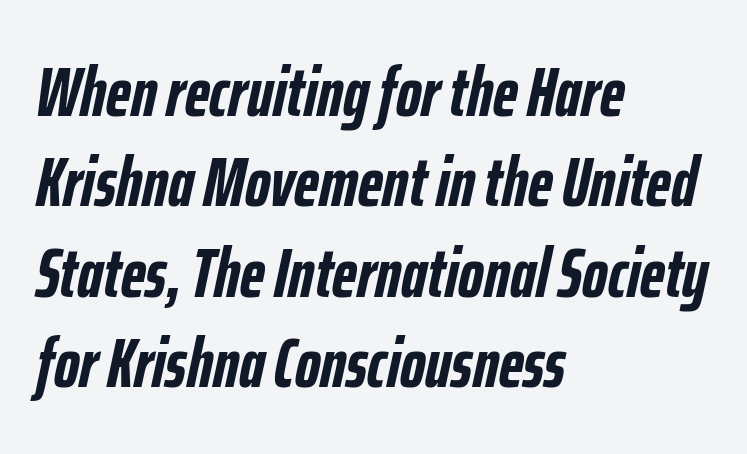
Vertically, the passage feels balanced, rows spaced as you'd expect. Looks like regular typesetting: each glyph gets only the width it needs. The glyphs have the mass of a bold cut. Decoration check: the copy has no underline. The ragged edge is on the right, which tells us the setting is flush left.
